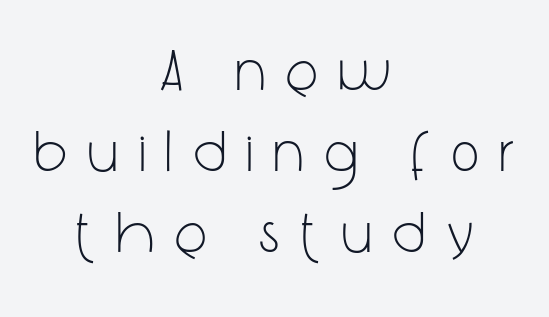
Q: Is the text bold? A: No.
Q: Is the text italic (slanted)? A: No, it is upright.
Q: Is the typeface a serif or a sans-serif typeface? A: Sans-serif.
Q: Is the text underlined? A: No.
Q: How is the paragraph aligned? A: Centered.
Q: Is the spacing between letters normal or unusually wide? A: Unusually wide.
Q: Is the spacing between lines tight, normal or loose? A: Normal.
Q: Width (condensed, normal, or wide)? A: Condensed.
Q: Stroke contrast? A: Low.
Q: x-height? A: Medium.
Q: Monospaced? A: No.
